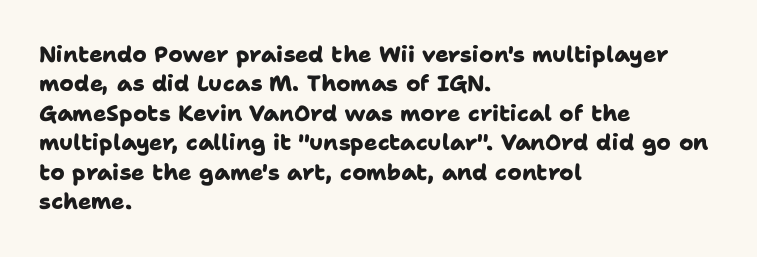
The image shows 22 px bold type; set left-aligned, normal line spacing (1.34x), normal letter spacing, not underlined.
